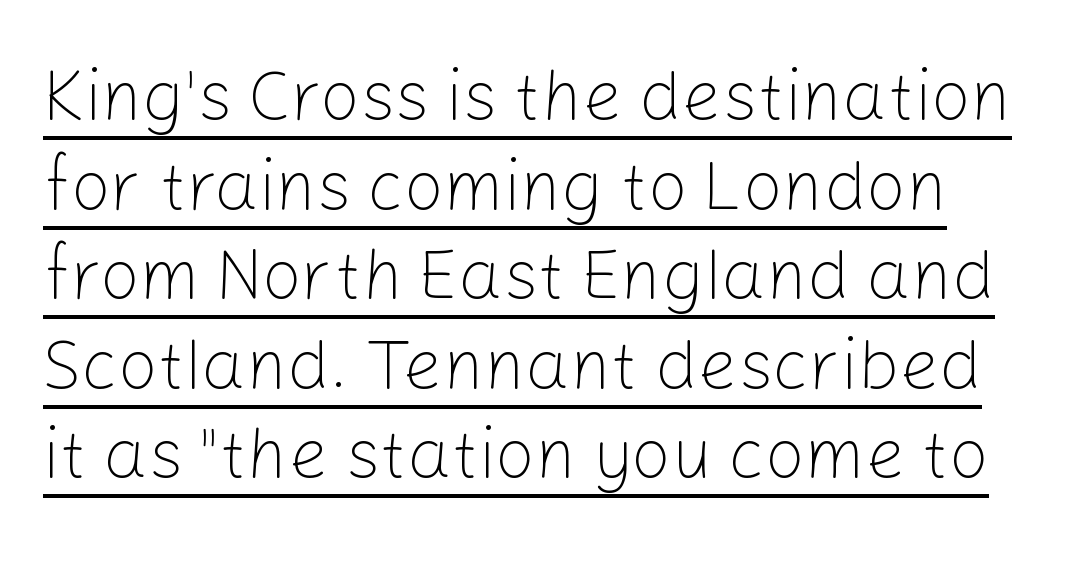
The image shows 70 px light sans-serif type, upright; set normal line spacing (1.28x), normal letter spacing, underlined; low stroke contrast and a medium x-height.
